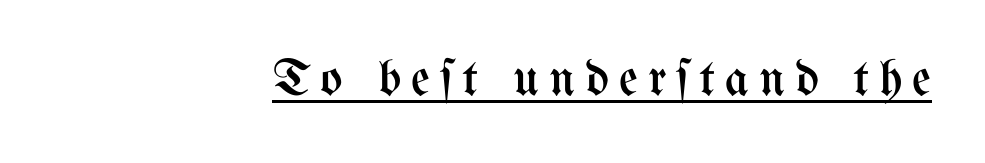
The image shows 52 px regular-weight, condensed type, upright; set underlined; medium stroke contrast and a medium x-height.
